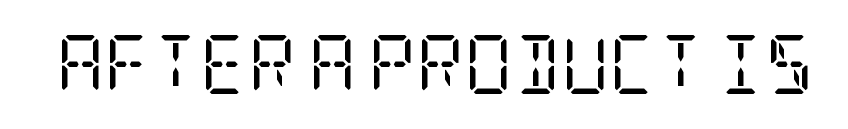
Q: Is the text bold? A: No.
Q: Is the text italic (slanted)? A: No, it is upright.
Q: Is the typeface a serif or a sans-serif typeface? A: Serif.
Q: Is the text underlined? A: No.
Q: Is the spacing between letters normal or unusually wide? A: Normal.
Q: Width (condensed, normal, or wide)? A: Condensed.
Q: Stroke contrast? A: Low.
Q: x-height? A: Large.
